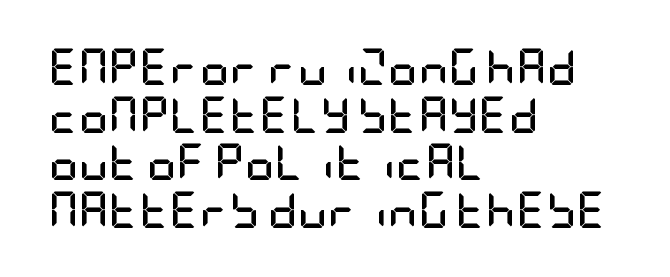
The image shows 37 px semibold, condensed sans-serif type, upright; set left-aligned, normal line spacing (1.29x), normal letter spacing, not underlined; low stroke contrast and a large x-height.
